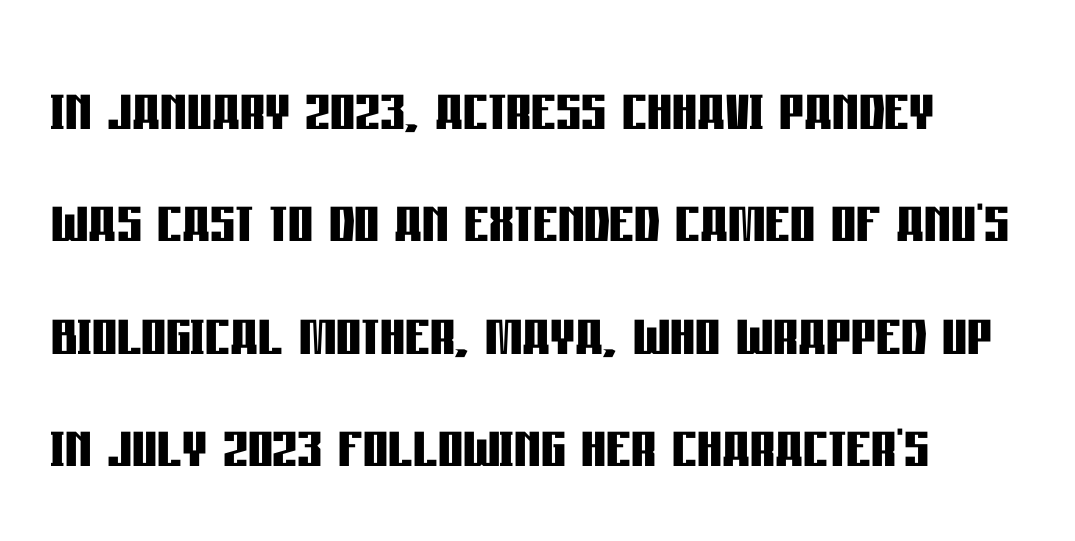
The image shows 78 px semibold, condensed sans-serif type, upright; set normal line spacing (1.44x), normal letter spacing, not underlined; low stroke contrast and a large x-height.
